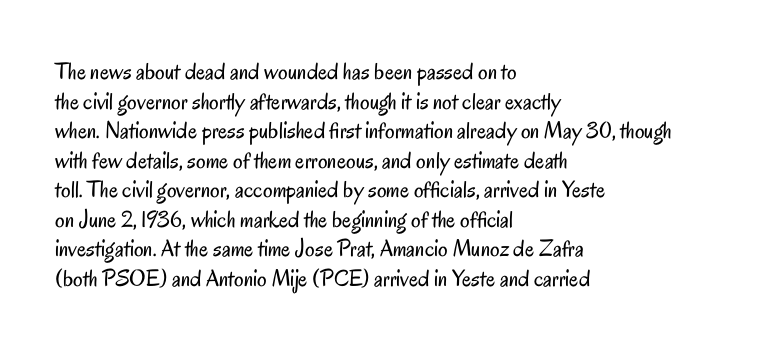
The image shows 24 px text type, upright; set left-aligned, line spacing 1.23x, normal letter spacing, not underlined.
